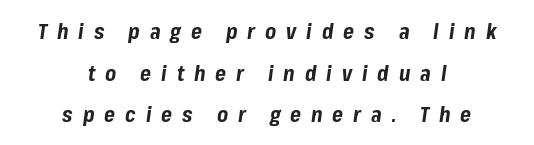
Q: Is the text bold? A: Yes.
Q: Is the text italic (slanted)? A: Yes, it leans right by about 8 degrees.
Q: Is the text underlined? A: No.
Q: How is the paragraph aligned? A: Centered.
Q: Is the spacing between letters normal or unusually wide? A: Unusually wide.
Q: Is the spacing between lines tight, normal or loose? A: Loose.
